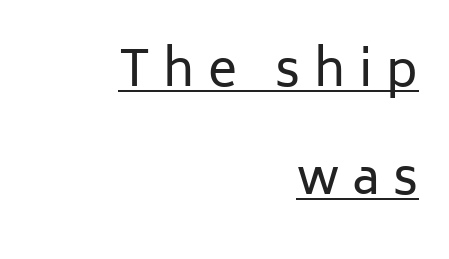
The image shows 49 px regular-weight sans-serif type, upright; set right-aligned, loose line spacing (2.21x), unusually wide letter spacing (+0.28 em), underlined; low stroke contrast and a medium x-height.
